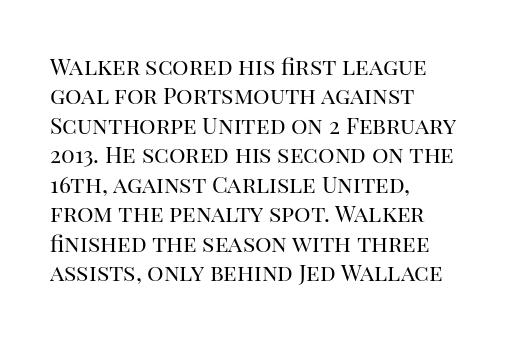
The image shows 23 px text type, upright; set left-aligned, normal line spacing (1.28x), normal letter spacing, not underlined.
